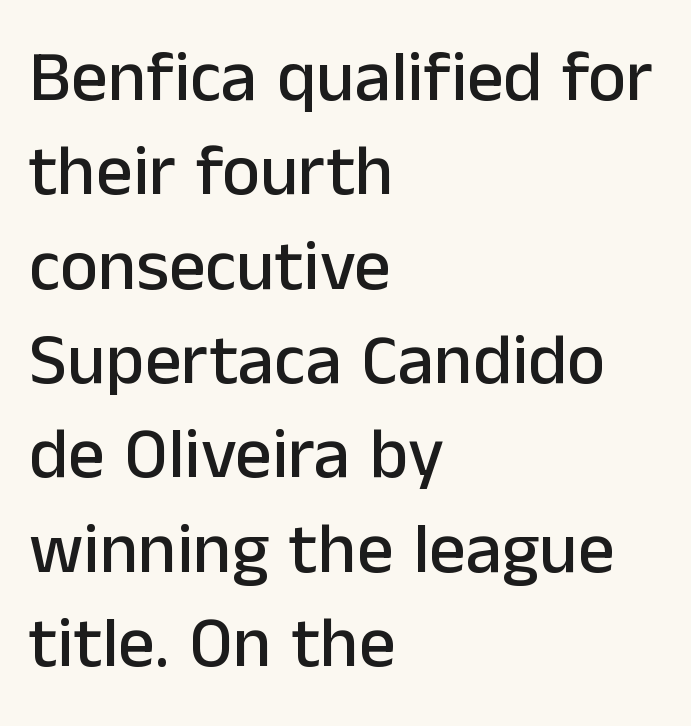
Q: Is the text italic (slanted)? A: No, it is upright.
Q: Is the typeface a serif or a sans-serif typeface? A: Sans-serif.
Q: Is the text underlined? A: No.
Q: How is the paragraph aligned? A: Left-aligned.
Q: Is the spacing between letters normal or unusually wide? A: Normal.
Q: Is the spacing between lines tight, normal or loose? A: Normal.
Q: Width (condensed, normal, or wide)? A: Normal.
Q: Stroke contrast? A: Low.
Q: x-height? A: Medium.
Q: Monospaced? A: No.
